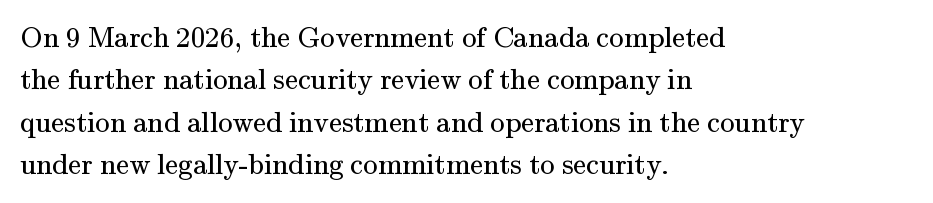
This sample uses a serif face. Notice how the passage keeps a crisp vertical edge on the left only. Style check: upright. The face used here is proportionally spaced, like ordinary book or web type.
